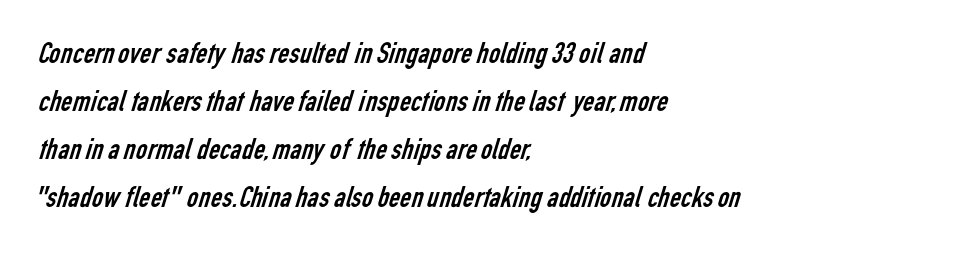
The image shows 31 px regular-weight, condensed sans-serif type; set left-aligned, normal line spacing (1.55x), normal letter spacing, not underlined; low stroke contrast and a medium x-height.
